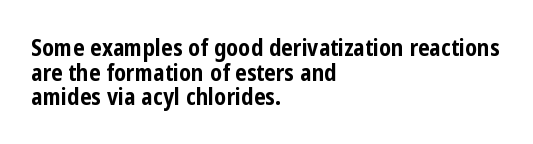
How heavy is the stroke? Heavy — this is a bold. A classic flush-left, rag-right setting is used for this passage. Every character sits straight up, as roman type does. Letters rest on an invisible, unmarked baseline.
